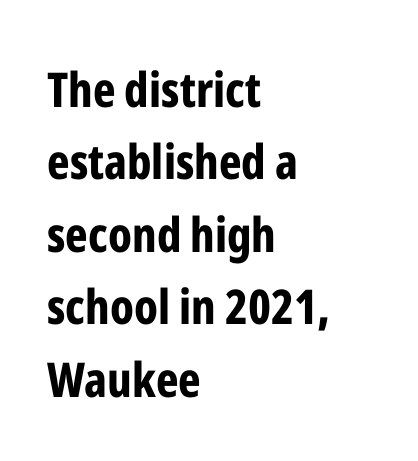
Q: Is the text bold? A: Yes.
Q: Is the text italic (slanted)? A: No, it is upright.
Q: Is the typeface a serif or a sans-serif typeface? A: Sans-serif.
Q: Is the text underlined? A: No.
Q: How is the paragraph aligned? A: Left-aligned.
Q: Is the spacing between letters normal or unusually wide? A: Normal.
Q: Is the spacing between lines tight, normal or loose? A: Normal.
Q: Width (condensed, normal, or wide)? A: Condensed.
Q: Stroke contrast? A: Low.
Q: x-height? A: Medium.
Q: Monospaced? A: No.
